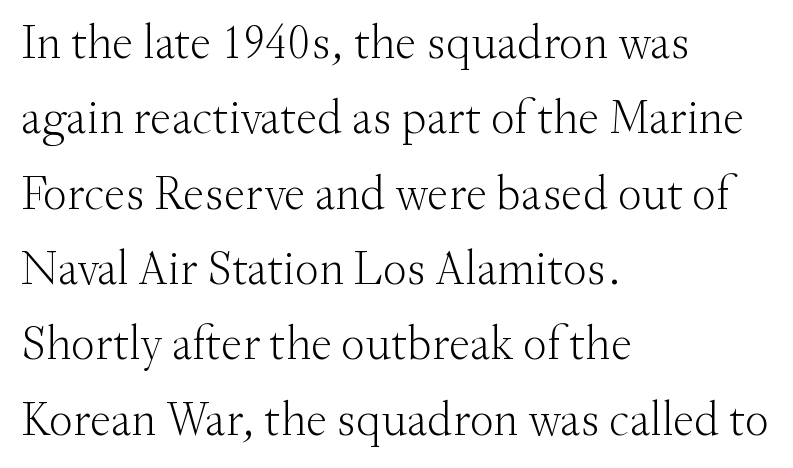
{"serif": "yes", "italic": "no", "bold": "no", "weight": "light", "width": "normal", "stroke_contrast": "medium", "x_height": "small", "monospaced": "no", "underline": "no", "align": "left", "line_spacing": "normal", "line_spacing_ratio": 1.57, "letter_spacing": "normal", "letter_spacing_em": 0.0, "glyph_px": 48}
